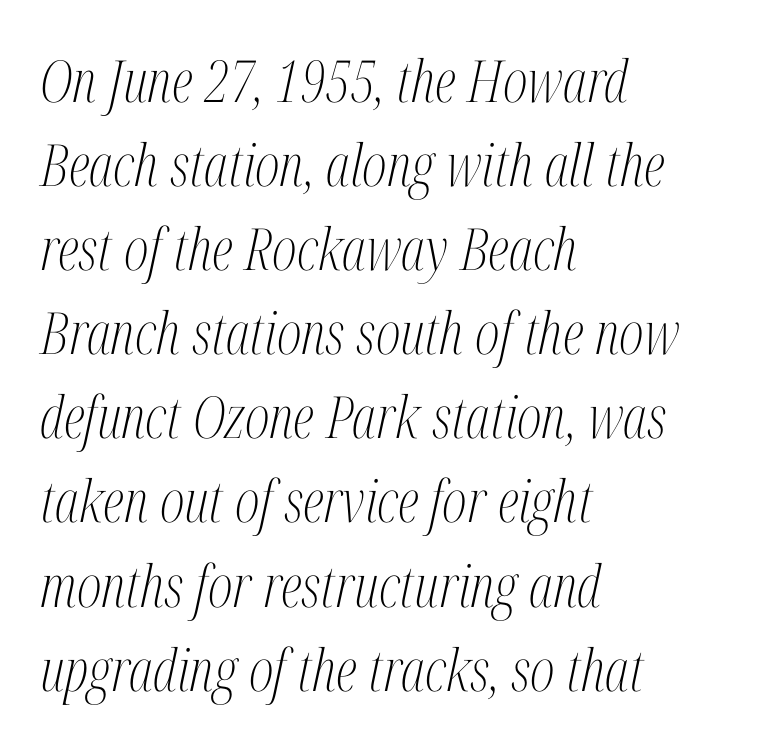
Q: Is the text bold? A: No.
Q: Is the text italic (slanted)? A: Yes, it leans right by about 12 degrees.
Q: Is the typeface a serif or a sans-serif typeface? A: Serif.
Q: Is the text underlined? A: No.
Q: How is the paragraph aligned? A: Left-aligned.
Q: Is the spacing between letters normal or unusually wide? A: Normal.
Q: Is the spacing between lines tight, normal or loose? A: Normal.
Q: Width (condensed, normal, or wide)? A: Condensed.
Q: Stroke contrast? A: Medium.
Q: x-height? A: Medium.
Q: Monospaced? A: No.
